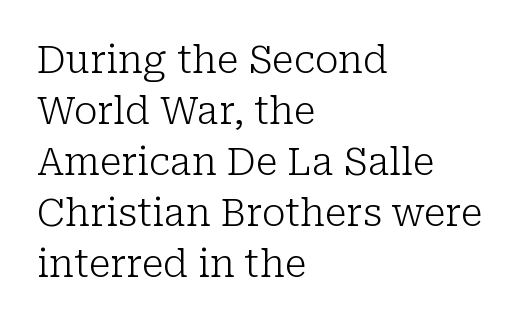
{"serif": "yes", "italic": "no", "bold": "no", "weight": "light", "width": "normal", "stroke_contrast": "low", "x_height": "medium", "monospaced": "no", "underline": "no", "align": "left", "line_spacing": "normal", "line_spacing_ratio": 1.34, "letter_spacing": "normal", "letter_spacing_em": 0.0, "glyph_px": 38}
